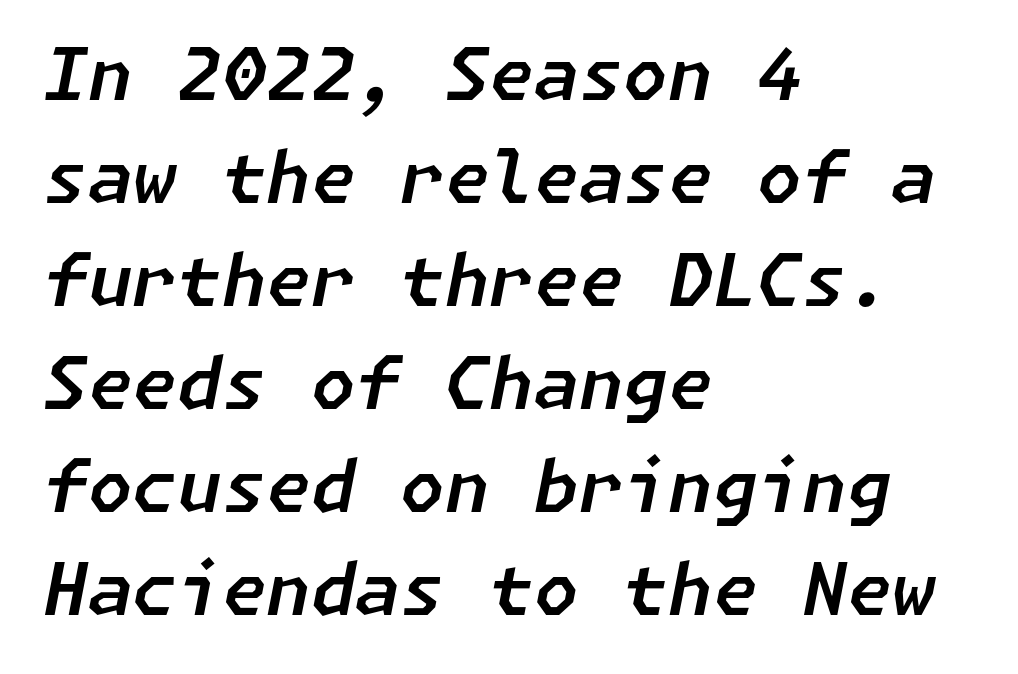
The image shows 72 px text type, italic (leaning right); set left-aligned, normal line spacing (1.43x), normal letter spacing, not underlined; low stroke contrast and a medium x-height.
